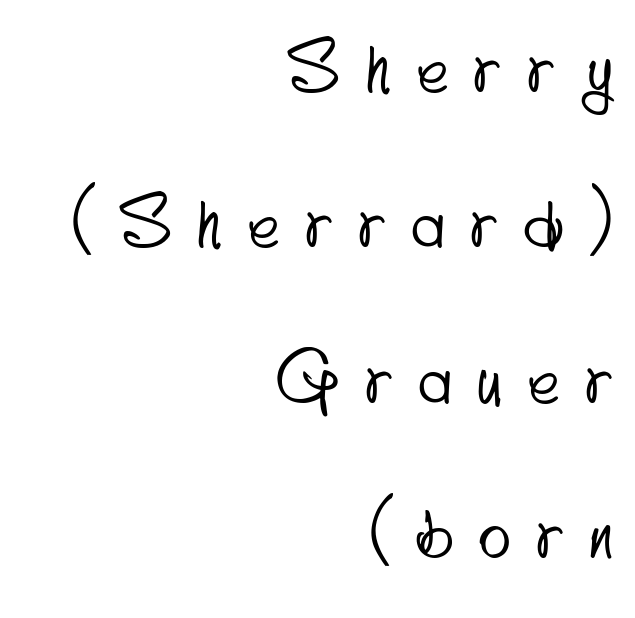
Are there feet on the stems? There aren't — it's a sans. Proportional: the letters do not fall into vertical columns. Baseline-to-baseline distance is far greater than the letter height. Short note: letters widely spaced.
